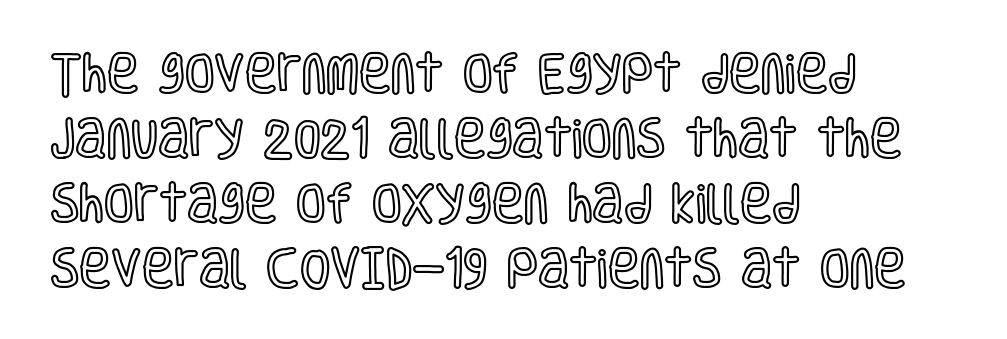
Just letters on the line, the space beneath them empty. A classic flush-left, rag-right setting is used for this passage. Line spacing here is normal. Rendered with straight, roman letterforms.
